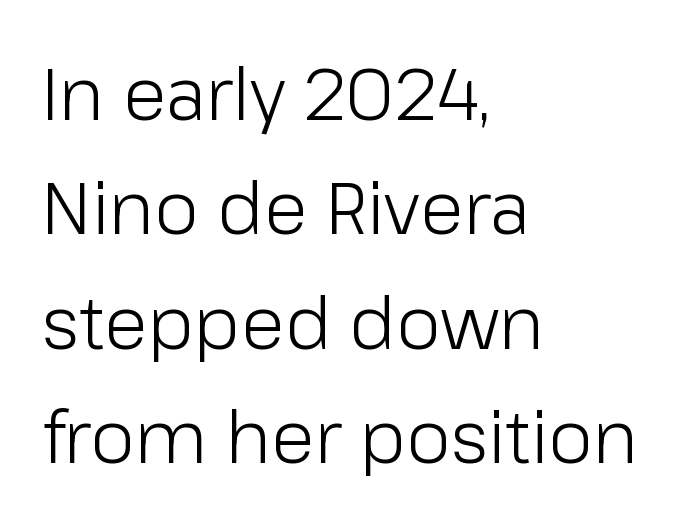
Each row of text sits above clean, open space. Weight: regular or lighter. If you measured baseline to baseline, you'd find a middling distance. These lines stack with their left ends in a neat column. You can tell it's not italic because the verticals are truly vertical.
